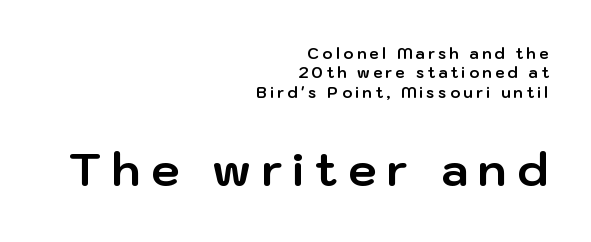
Q: Is the text bold? A: Yes.
Q: Is the text italic (slanted)? A: No, it is upright.
Q: Is the typeface a serif or a sans-serif typeface? A: Sans-serif.
Q: Is the text underlined? A: No.
Q: How is the paragraph aligned? A: Right-aligned.
Q: Is the spacing between letters normal or unusually wide? A: Unusually wide.
Q: Is the spacing between lines tight, normal or loose? A: Normal.
Q: Which block of text is set in a larger size, the first (top) or the second (bottom)? A: The second (bottom) one.
Q: Width (condensed, normal, or wide)? A: Normal.
Q: Stroke contrast? A: Low.
Q: x-height? A: Medium.
Q: Monospaced? A: No.
